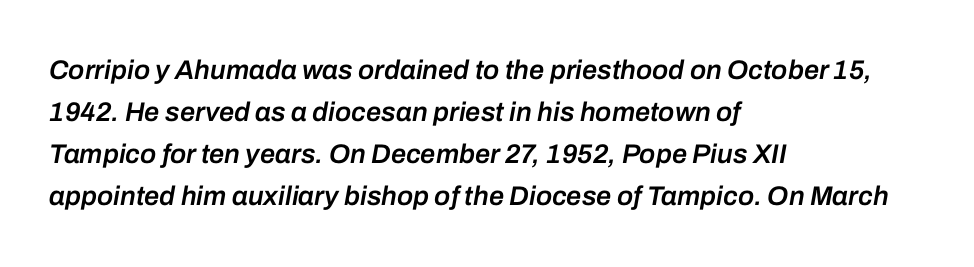
The image shows 27 px text type, italic (leaning right); set left-aligned, normal line spacing (1.56x), normal letter spacing, not underlined.
